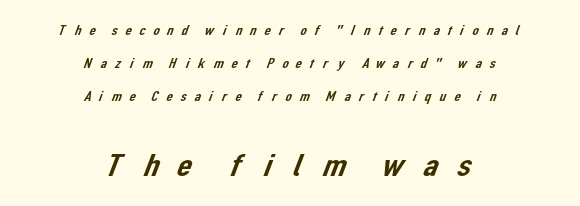
The image shows 33 px sans-serif type; set centered, loose line spacing (2.36x), unusually wide letter spacing (+0.45 em), not underlined; the second (bottom) block is 2.36x larger; low stroke contrast and a medium x-height.
